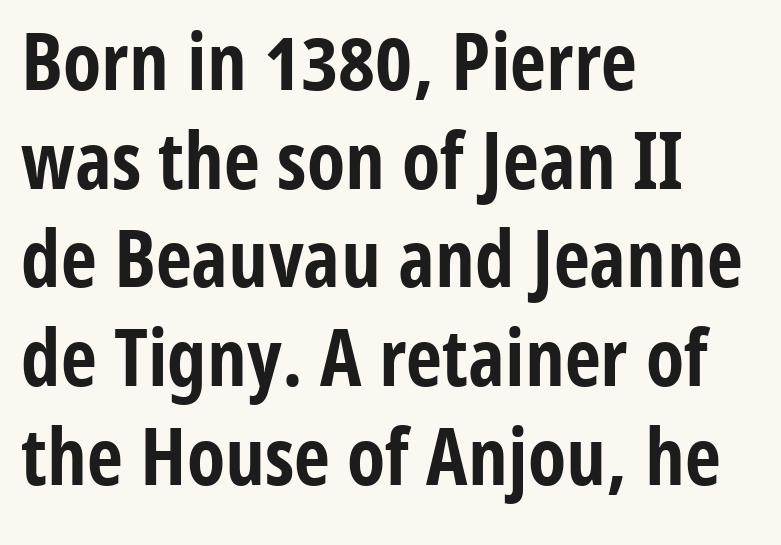
The passage shown is typed in a proportional face where columns would drift. Short and long lines alike share a common starting point at left. Evenly set lines give the paragraph a standard silhouette. Unmarked baselines from the first word to the last. Notice how thick the strokes are: this is what a full bold looks like.
